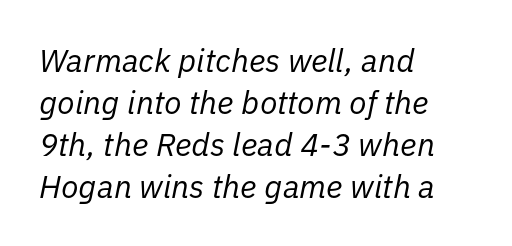
{"italic": "yes", "lean": "right", "slant_degrees": 11, "bold": "no", "weight": "regular", "width": "normal", "stroke_contrast": "low", "x_height": "medium", "monospaced": "no", "underline": "no", "align": "left", "line_spacing": "normal", "line_spacing_ratio": 1.31, "letter_spacing": "normal", "letter_spacing_em": 0.0, "glyph_px": 32}
